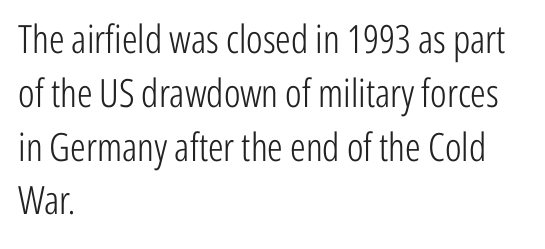
{"serif": "no", "italic": "no", "bold": "no", "weight": "light", "width": "condensed", "stroke_contrast": "low", "x_height": "medium", "monospaced": "no", "underline": "no", "align": "left", "line_spacing": "normal", "line_spacing_ratio": 1.38, "letter_spacing": "normal", "letter_spacing_em": 0.0, "glyph_px": 39}
